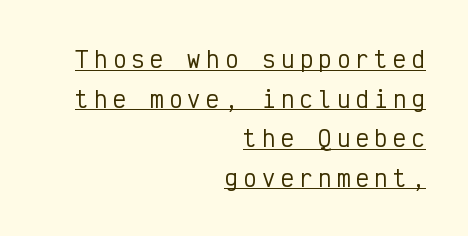
Q: Is the text italic (slanted)? A: No, it is upright.
Q: Is the text underlined? A: Yes.
Q: How is the paragraph aligned? A: Right-aligned.
Q: Is the spacing between letters normal or unusually wide? A: Unusually wide.
